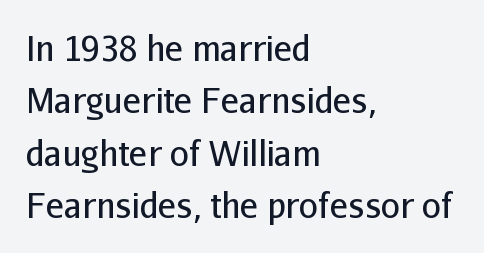
Does the type have serifs? No, each stem ends abruptly. The face used here is proportionally spaced, like ordinary book or web type. Summary of weight: not heavy and not bold. The passage is arranged the way most books set body copy — flush left. The vertical gap from one line to the next is medium.
